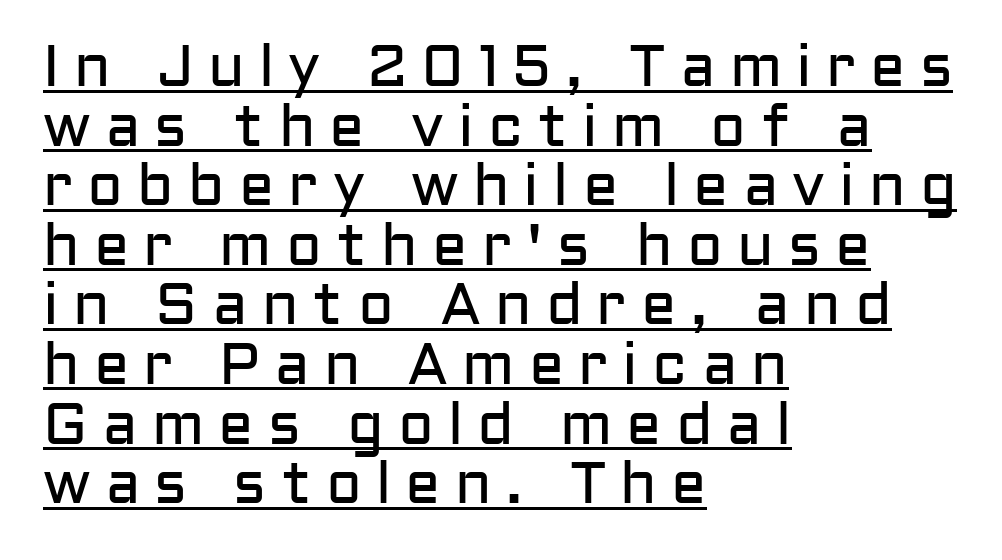
{"serif": "no", "italic": "no", "bold": "no", "weight": "regular", "width": "normal", "stroke_contrast": "low", "x_height": "medium", "monospaced": "no", "underline": "yes", "align": "left", "line_spacing": "tight", "line_spacing_ratio": 1.01, "letter_spacing": "wide", "letter_spacing_em": 0.24, "glyph_px": 59}
